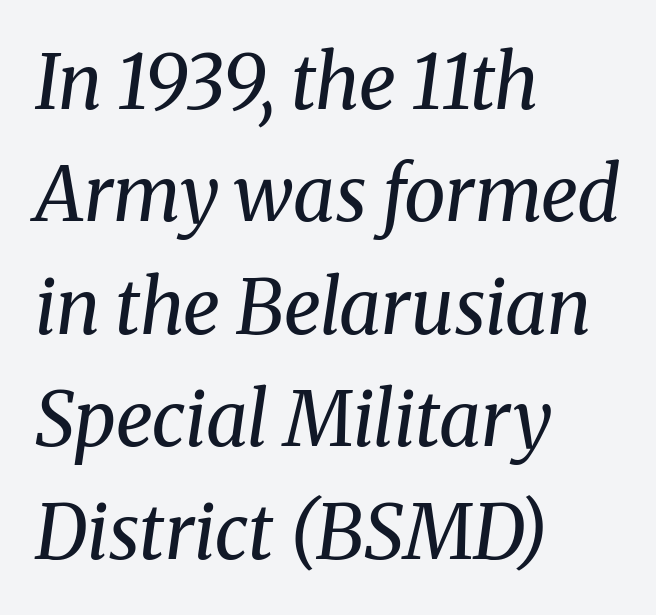
Here the designer chose a conventional face with non-uniform glyph widths. Caption: multi-line text, flush left, ragged right. Stroke terminals: seriffed. The rows are spaced the way most documents space them. Spacing between characters is what you'd get straight out of the box.
